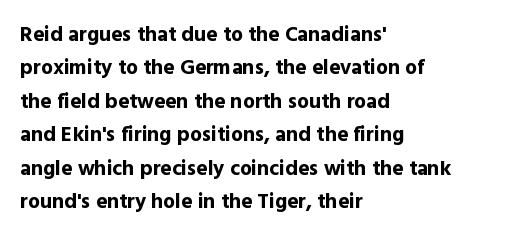
The image shows 21 px bold type, upright; set left-aligned, normal line spacing (1.59x), normal letter spacing, not underlined.
